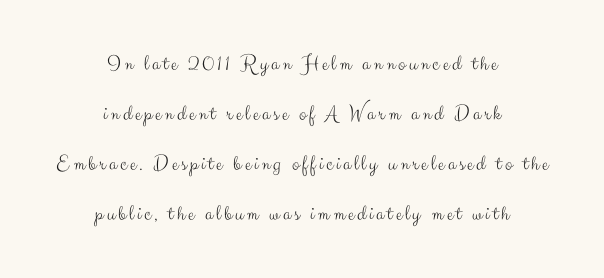
Q: Is the text bold? A: No.
Q: Is the text italic (slanted)? A: Yes.
Q: Is the text underlined? A: No.
Q: How is the paragraph aligned? A: Centered.
Q: Is the spacing between lines tight, normal or loose? A: Loose.
